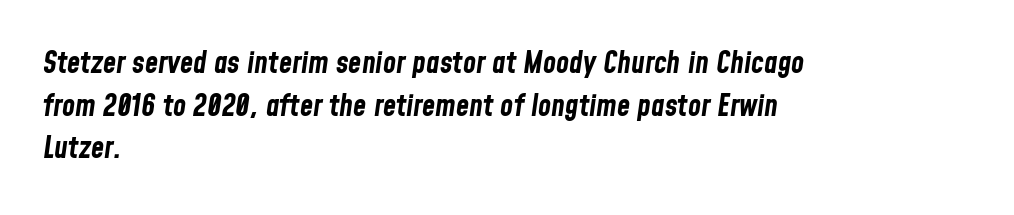
The image shows 30 px bold, condensed type, italic (leaning right); set left-aligned, normal line spacing (1.42x), normal letter spacing, not underlined; low stroke contrast and a medium x-height.
